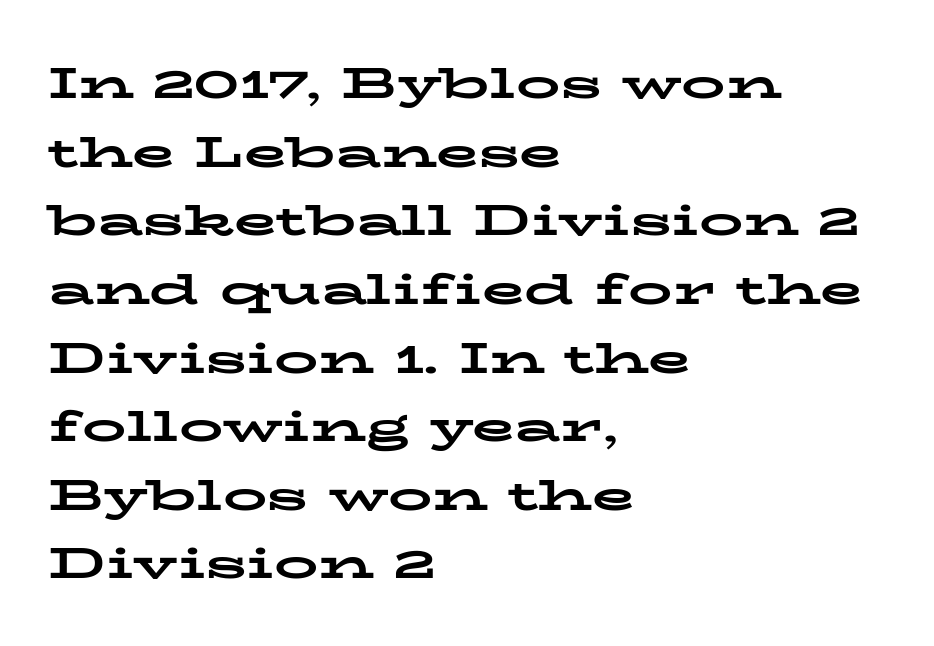
The image shows 44 px bold, wide serif type, upright; set left-aligned, normal line spacing (1.56x), normal letter spacing, not underlined; low stroke contrast and a medium x-height.
